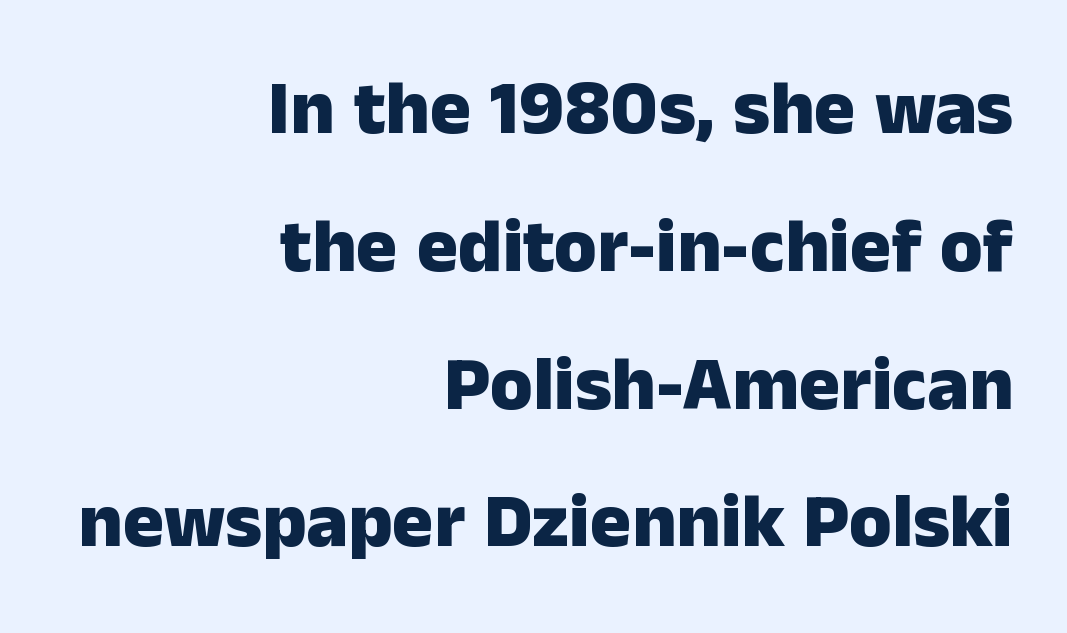
The image shows 77 px heavy sans-serif type, upright; set right-aligned, line spacing 1.79x, normal letter spacing, not underlined; low stroke contrast and a medium x-height.
